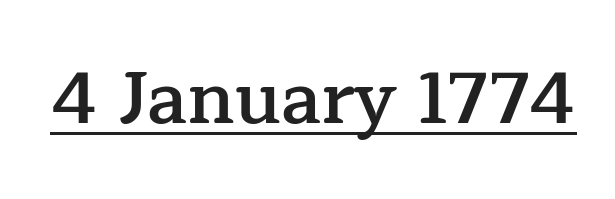
{"serif": "yes", "italic": "no", "bold": "semi", "weight": "semibold", "width": "normal", "stroke_contrast": "low", "x_height": "medium", "monospaced": "no", "underline": "yes", "letter_spacing": "normal", "letter_spacing_em": 0.0, "glyph_px": 73}
